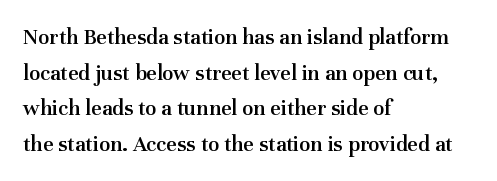
The image shows 23 px text type, upright; set left-aligned, normal line spacing (1.55x), normal letter spacing, not underlined.
